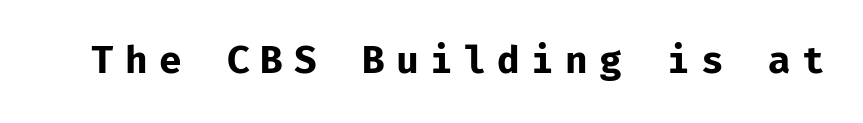
Q: Is the text bold? A: Yes.
Q: Is the text italic (slanted)? A: No, it is upright.
Q: Is the typeface a serif or a sans-serif typeface? A: Sans-serif.
Q: Is the text underlined? A: No.
Q: Is the spacing between letters normal or unusually wide? A: Unusually wide.
Q: Width (condensed, normal, or wide)? A: Normal.
Q: Stroke contrast? A: Low.
Q: x-height? A: Medium.
